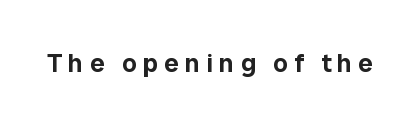
Q: Is the text italic (slanted)? A: No, it is upright.
Q: Is the text underlined? A: No.
Q: Is the spacing between letters normal or unusually wide? A: Unusually wide.
